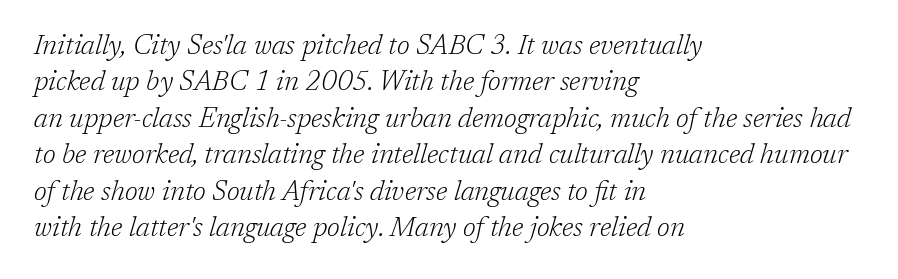
Counters stay open thanks to moderate or lighter strokes. The font's italic variant was chosen for this text. Line beginnings align vertically; line endings do not. Only glyphs here, with clear space below each row.
